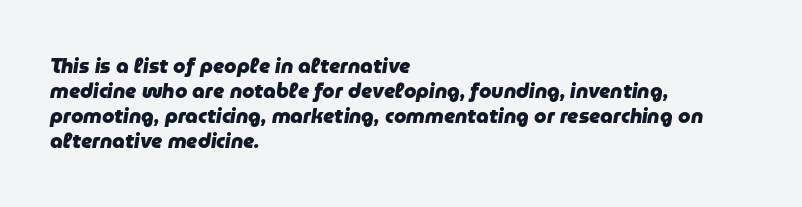
Decoration check: the copy has no underline. Notice how descenders clear the ascenders below comfortably — that's standard leading. Every row of glyphs begins at an identical x-position on the left. If you drew a line through each stem, it would be angled. The tracking reads as untouched default to a designer's eye.
